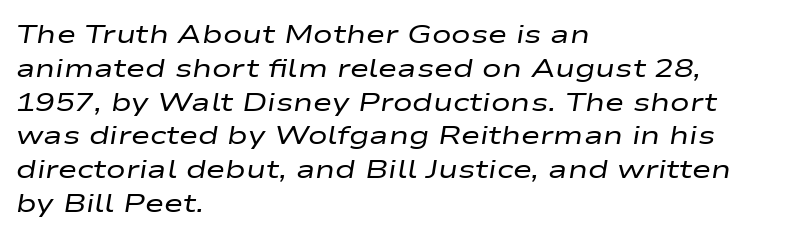
Q: Is the text bold? A: No.
Q: Is the text italic (slanted)? A: Yes, it leans right by about 9 degrees.
Q: Is the text underlined? A: No.
Q: How is the paragraph aligned? A: Left-aligned.
Q: Is the spacing between letters normal or unusually wide? A: Normal.
Q: Is the spacing between lines tight, normal or loose? A: Normal.
